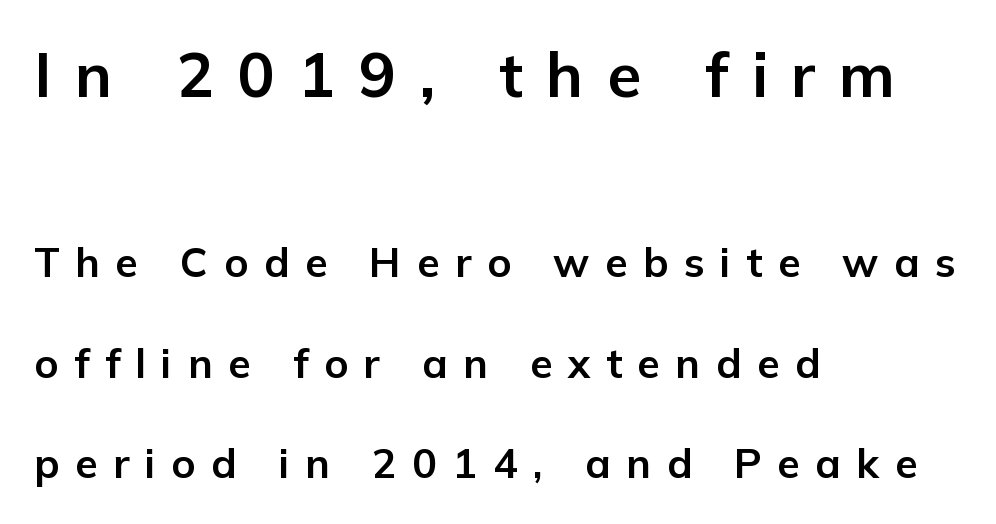
{"serif": "no", "italic": "no", "bold": "yes", "weight": "bold", "width": "normal", "stroke_contrast": "low", "x_height": "medium", "monospaced": "no", "underline": "no", "align": "left", "line_spacing": "loose", "line_spacing_ratio": 2.45, "letter_spacing": "wide", "letter_spacing_em": 0.38, "larger_block": "first", "size_ratio": 1.51, "glyph_px": 62}
